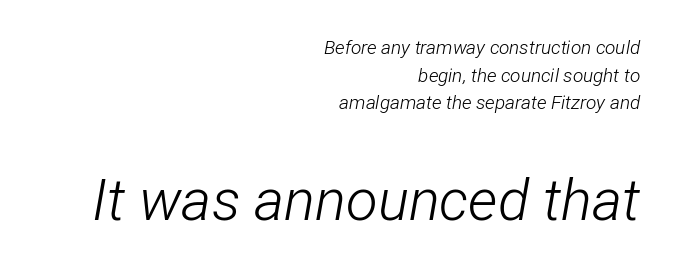
If you squint, the bottom block still reads clearly — it's the larger of the two. Observe the lean: these are italic letterforms. Unbolded letterforms with no extra heft. Vertically, the passage feels balanced, rows spaced as you'd expect. Letters rest on an invisible, unmarked baseline.
